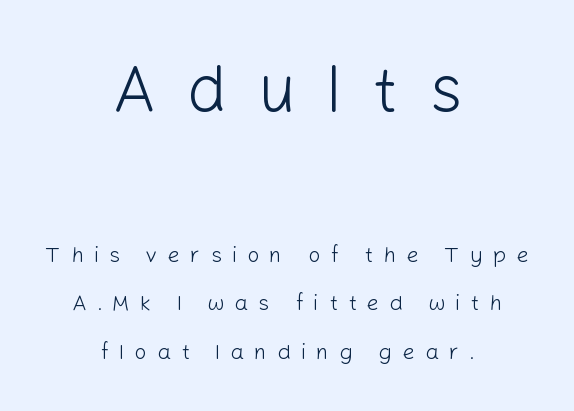
These lines stand farther apart than default settings would place them. Notice how the stems are strictly vertical — no italics here. Note: no serifs on the glyphs. The passage shown has open, widely tracked lettering throughout. Horizontally, the lines are justified to the midpoint only.
